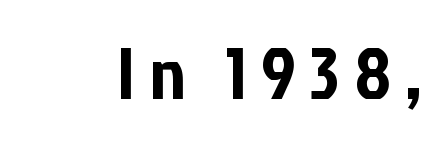
Observe the wide spacing: letters keep a clear distance from each other. Honestly, there is no underline to notice here at all. The glyphs in this specimen are sans serif. Spacing verdict: proportional, widths tailored to each character. Notice how the stems are strictly vertical — no italics here.
